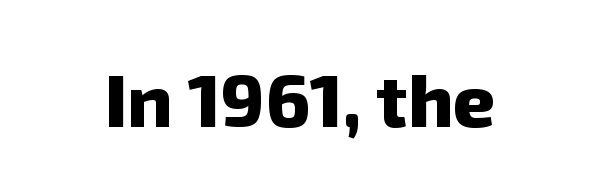
Proportional: the letters do not fall into vertical columns. Each row of text sits above clean, open space. Summary of weight: heavy, a full bold. This rendering leaves character spacing at its baseline value. Each letter's strokes conclude bluntly, with no projecting serifs.
